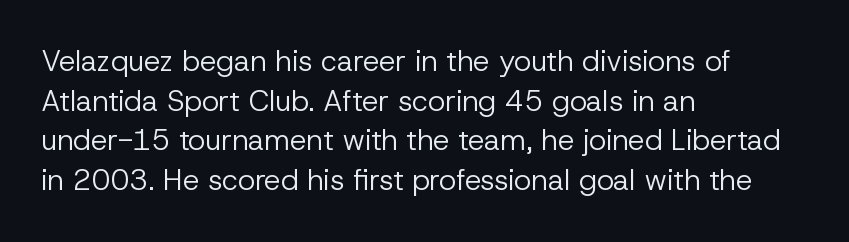
The image shows 29 px regular-weight sans-serif type, upright; set left-aligned, normal line spacing (1.37x), normal letter spacing, not underlined; low stroke contrast and a medium x-height.
